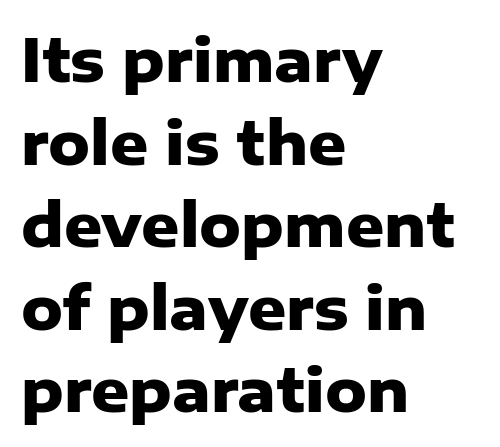
Think of a printed novel: that variable character pitch is what you see here. The space beneath each line is pristine and unruled. Caption: bold face, heavy strokes. You can tell from the bare stems that sans-serif type was used. Is there any slant? The stems are plumb. One glance says typical: line gaps are just what's usual.
